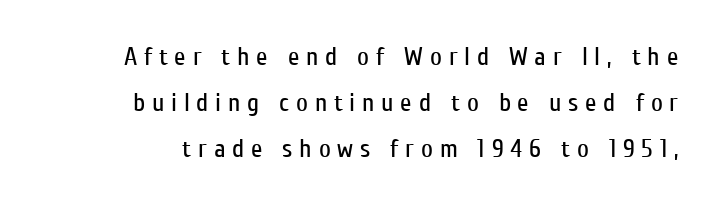
Characters follow at a spacing far wider than the type designer built in. The font sits on the lighter half of the weight spectrum, regular included. Ascenders rise straight up at ninety degrees. Honestly, there is no underline to notice here at all.
